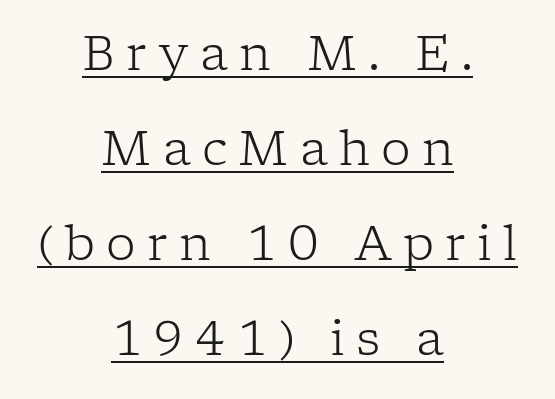
Q: Is the text bold? A: No.
Q: Is the text italic (slanted)? A: No, it is upright.
Q: Is the typeface a serif or a sans-serif typeface? A: Serif.
Q: Is the text underlined? A: Yes.
Q: How is the paragraph aligned? A: Centered.
Q: Is the spacing between letters normal or unusually wide? A: Unusually wide.
Q: Is the spacing between lines tight, normal or loose? A: Loose.
Q: Width (condensed, normal, or wide)? A: Normal.
Q: Stroke contrast? A: Low.
Q: x-height? A: Medium.
Q: Monospaced? A: No.
